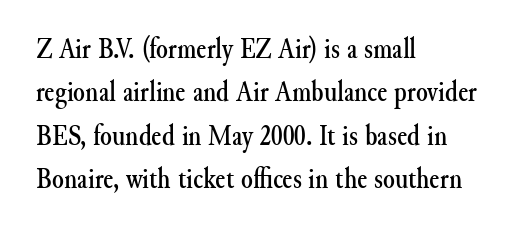
The image shows 30 px serif type, upright; set left-aligned, normal line spacing (1.45x), normal letter spacing, not underlined; medium stroke contrast and a small x-height.
